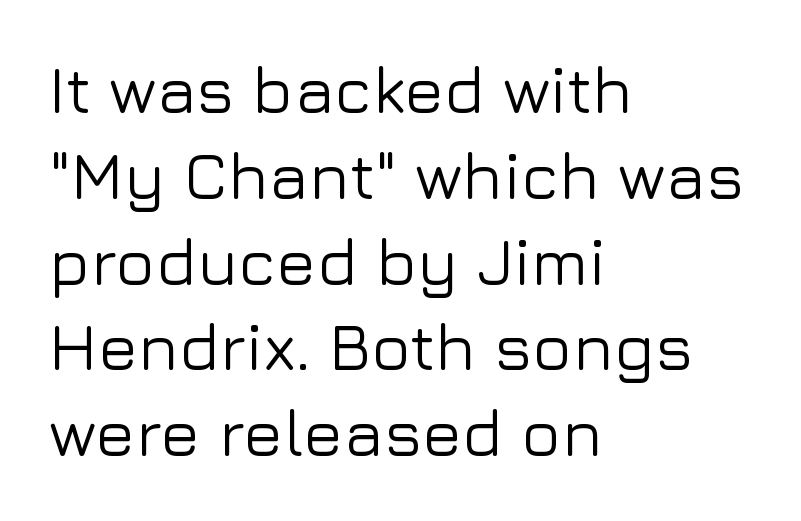
{"serif": "no", "italic": "no", "width": "normal", "stroke_contrast": "low", "x_height": "medium", "monospaced": "no", "underline": "no", "align": "left", "line_spacing": "normal", "line_spacing_ratio": 1.3, "letter_spacing": "normal", "letter_spacing_em": 0.0, "glyph_px": 66}
